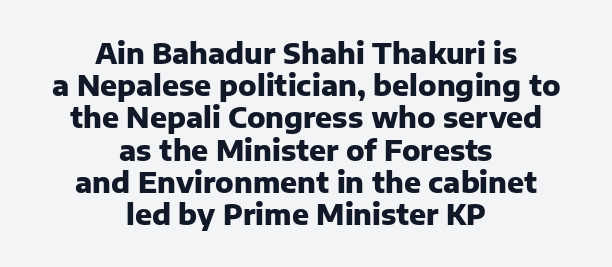
Both edges are ragged and mirror each other, which tells us the setting is centered. This sample trades vertical openness for compactness between lines. Tall strokes in this sample are plumb rather than angled. Default kerning and tracking; the words read as compact shapes. Looks like regular typesetting: each glyph gets only the width it needs. Note: no serifs on the glyphs.
